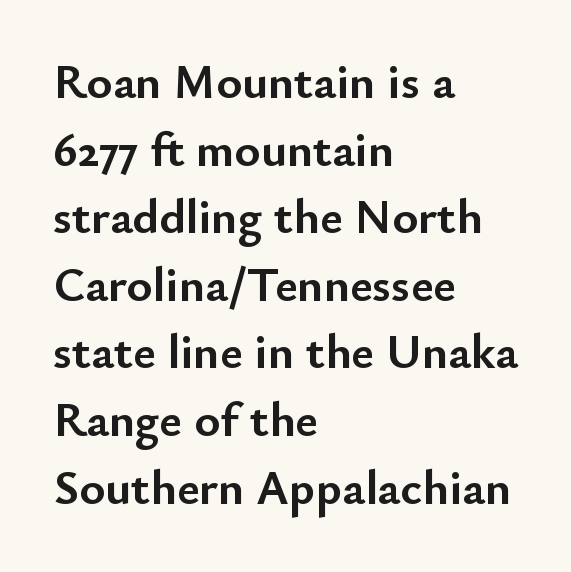
Casual observation: everything's shoved over to the left. The tracking reads as untouched default to a designer's eye. Thick stems and heavy bowls — unmistakably bold. Each row of text sits above clean, open space.
